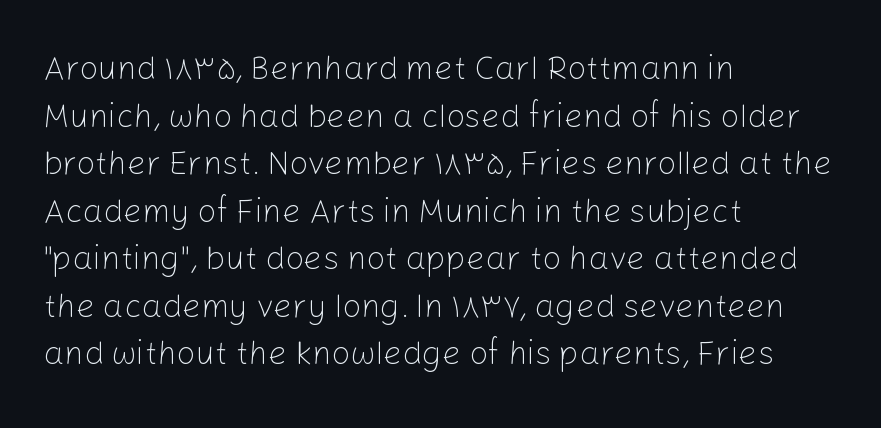
{"serif": "no", "italic": "no", "bold": "no", "weight": "light", "width": "normal", "stroke_contrast": "low", "x_height": "medium", "monospaced": "no", "underline": "no", "align": "left", "line_spacing": "normal", "line_spacing_ratio": 1.44, "letter_spacing": "normal", "letter_spacing_em": 0.0, "glyph_px": 33}
